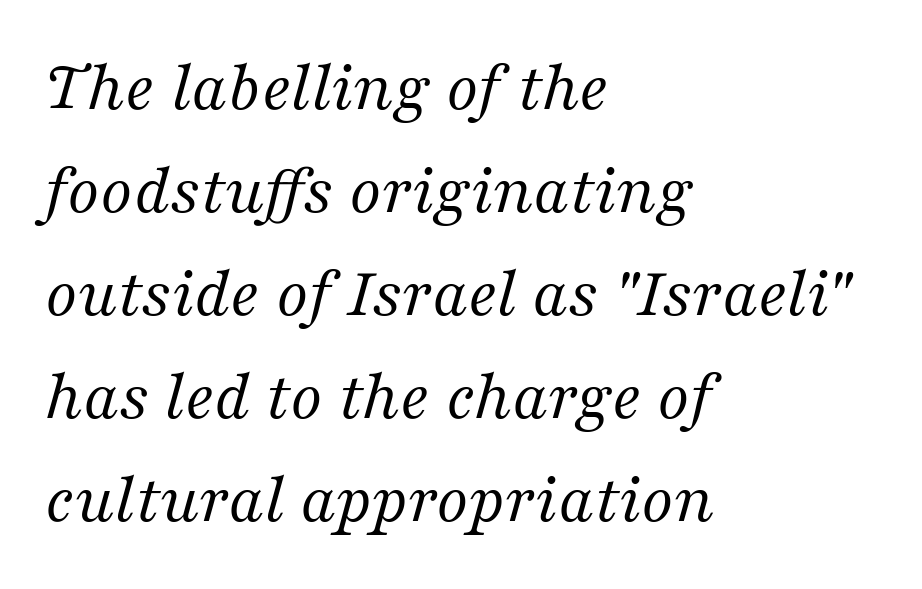
{"serif": "yes", "italic": "yes", "lean": "right", "slant_degrees": 16, "bold": "no", "weight": "regular", "width": "normal", "stroke_contrast": "medium", "x_height": "medium", "monospaced": "no", "underline": "no", "align": "left", "line_spacing": "normal", "line_spacing_ratio": 1.43, "letter_spacing": "normal", "letter_spacing_em": 0.0, "glyph_px": 72}
